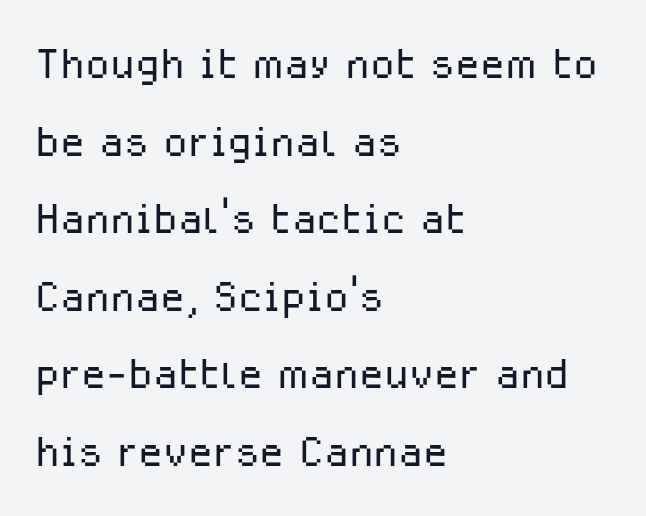
Where is the straight margin? On the left. Character widths vary here, with narrow letters taking less room than wide ones. Posture: upright roman. Underline: absent. Characters follow at the spacing the type designer built in.
